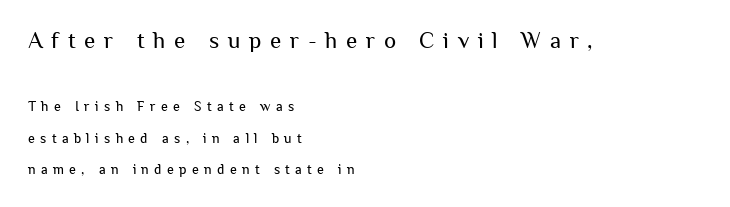
{"italic": "no", "bold": "no", "underline": "no", "align": "left", "line_spacing": "loose", "line_spacing_ratio": 2.25, "letter_spacing": "wide", "letter_spacing_em": 0.38, "larger_block": "first", "size_ratio": 1.64, "glyph_px": 23}
